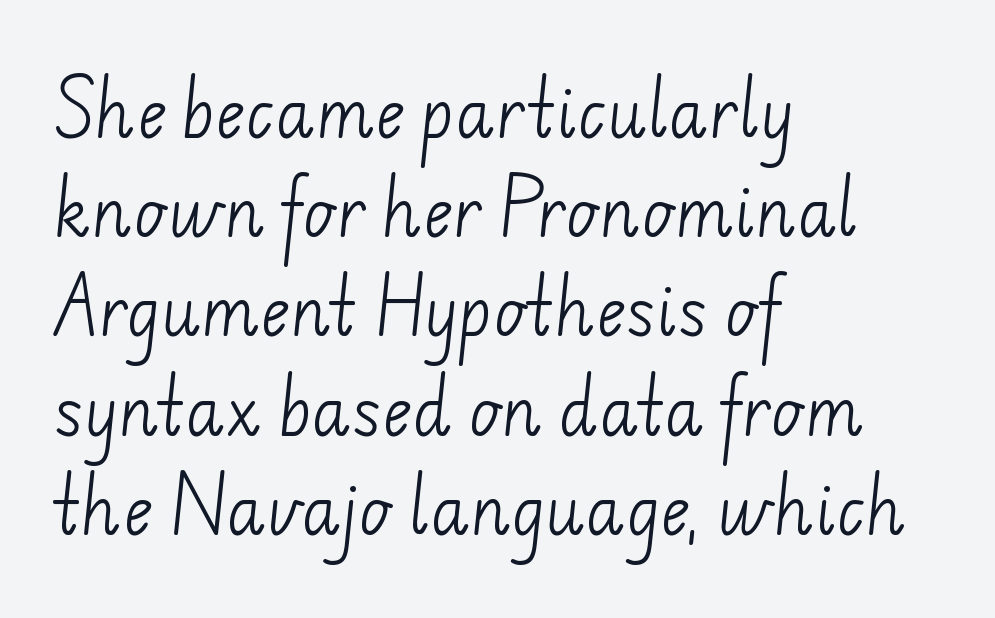
The image shows 64 px light sans-serif type; set left-aligned, normal line spacing (1.55x), normal letter spacing, not underlined; low stroke contrast and a small x-height.
